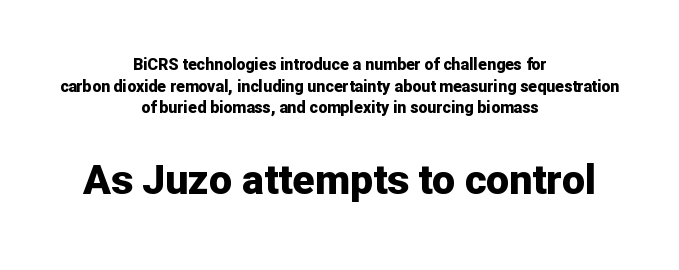
{"serif": "no", "italic": "no", "bold": "yes", "weight": "bold", "width": "normal", "stroke_contrast": "low", "x_height": "medium", "monospaced": "no", "underline": "no", "align": "center", "line_spacing": "normal", "line_spacing_ratio": 1.35, "letter_spacing": "normal", "letter_spacing_em": 0.0, "larger_block": "second", "size_ratio": 2.56, "glyph_px": 41}
